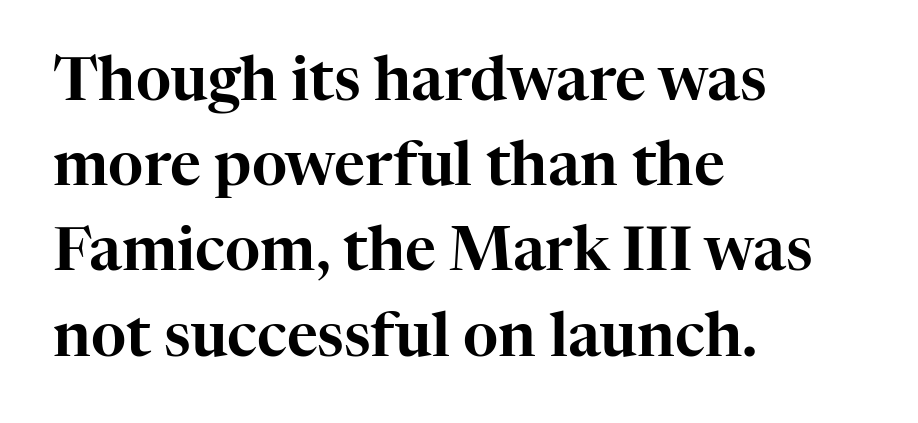
The image shows 60 px serif type, upright; set left-aligned, normal line spacing (1.42x), normal letter spacing, not underlined; high stroke contrast and a medium x-height.
